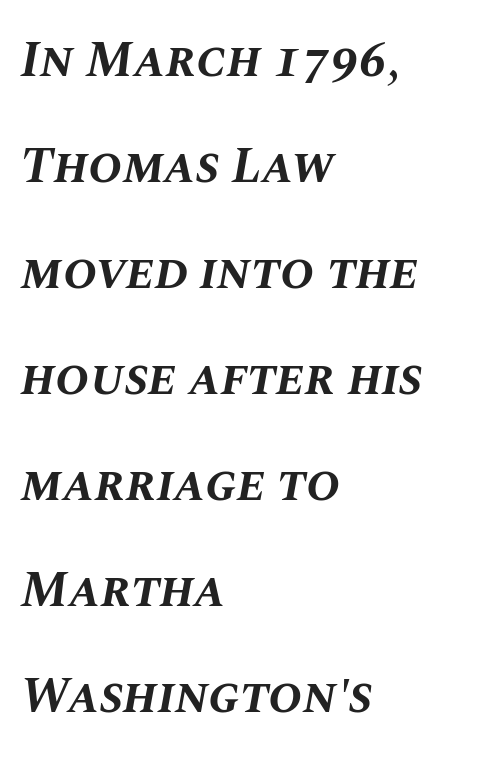
Q: Is the text bold? A: Yes.
Q: Is the text italic (slanted)? A: Yes, it leans right by about 10 degrees.
Q: Is the text underlined? A: No.
Q: How is the paragraph aligned? A: Left-aligned.
Q: Is the spacing between letters normal or unusually wide? A: Normal.
Q: Is the spacing between lines tight, normal or loose? A: Loose.
Q: Width (condensed, normal, or wide)? A: Normal.
Q: Stroke contrast? A: Medium.
Q: x-height? A: Large.
Q: Monospaced? A: No.
